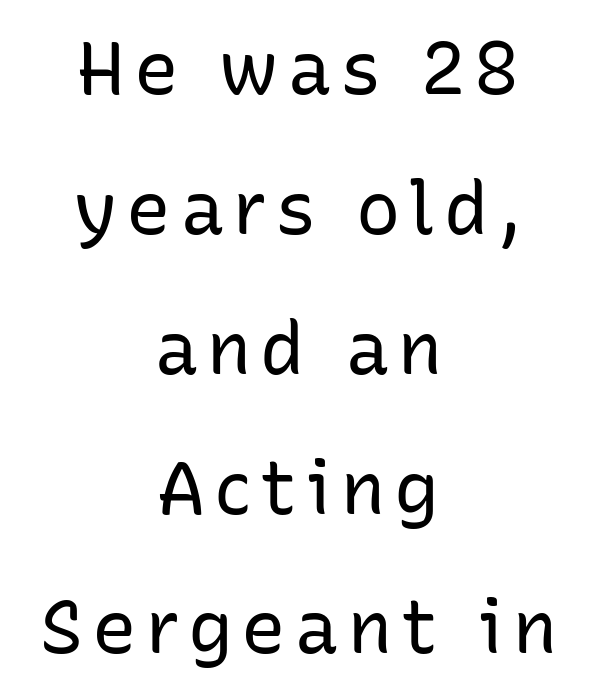
Q: Is the text bold? A: No.
Q: Is the text italic (slanted)? A: No, it is upright.
Q: Is the typeface a serif or a sans-serif typeface? A: Sans-serif.
Q: Is the text underlined? A: No.
Q: How is the paragraph aligned? A: Centered.
Q: Width (condensed, normal, or wide)? A: Normal.
Q: Stroke contrast? A: Low.
Q: x-height? A: Medium.
Q: Monospaced? A: No.
